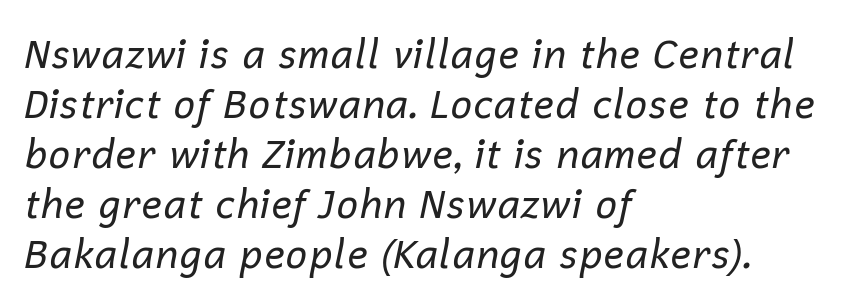
Style check: oblique. This sample has the flowing, uneven cadence of proportional lettering. Honestly, there is no underline to notice here at all. Ink coverage per letter is moderate at most. Horizontally, the lines are justified to the leading edge only.
